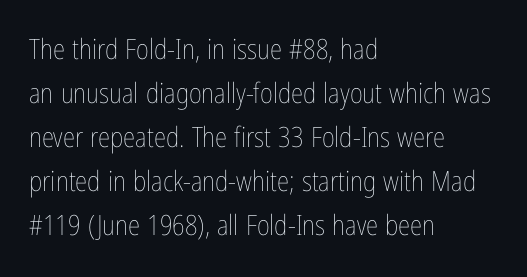
These lines keep a tight, regular rhythm from letter to letter. Only glyphs here, with clear space below each row. The paragraph shown leans on its left margin. Here the designer chose a conventional face with non-uniform glyph widths. Posture: straight, roman, zero tilt. The weight would be labelled regular, book, light, or lighter still.
